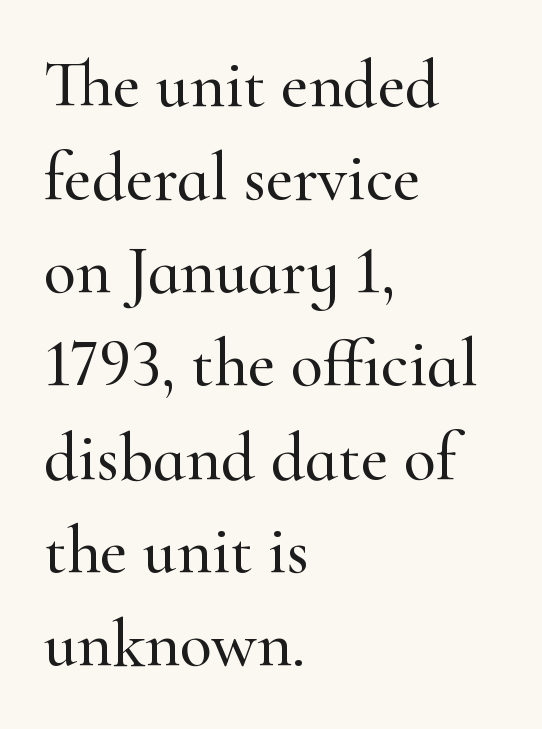
Q: Is the text italic (slanted)? A: No, it is upright.
Q: Is the typeface a serif or a sans-serif typeface? A: Serif.
Q: Is the text underlined? A: No.
Q: How is the paragraph aligned? A: Left-aligned.
Q: Is the spacing between letters normal or unusually wide? A: Normal.
Q: Is the spacing between lines tight, normal or loose? A: Normal.
Q: Width (condensed, normal, or wide)? A: Normal.
Q: Stroke contrast? A: High.
Q: x-height? A: Small.
Q: Monospaced? A: No.
